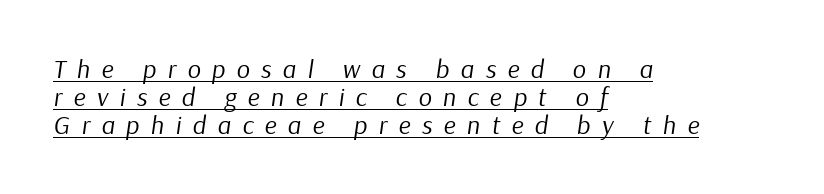
The image shows 26 px text type, italic (leaning right); set left-aligned, tight line spacing (1.07x), unusually wide letter spacing (+0.44 em), underlined.
